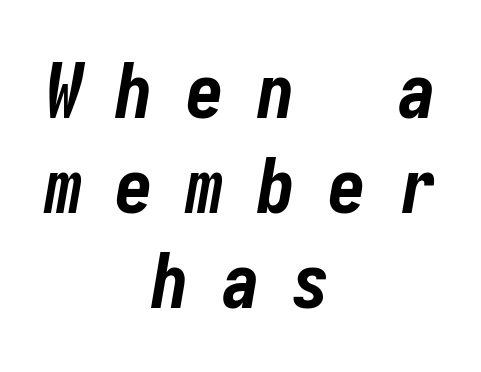
Q: Is the text bold? A: Yes.
Q: Is the text italic (slanted)? A: Yes, it leans right by about 10 degrees.
Q: Is the text underlined? A: No.
Q: How is the paragraph aligned? A: Centered.
Q: Is the spacing between letters normal or unusually wide? A: Unusually wide.
Q: Is the spacing between lines tight, normal or loose? A: Normal.
Q: Width (condensed, normal, or wide)? A: Condensed.
Q: Stroke contrast? A: Low.
Q: x-height? A: Medium.
